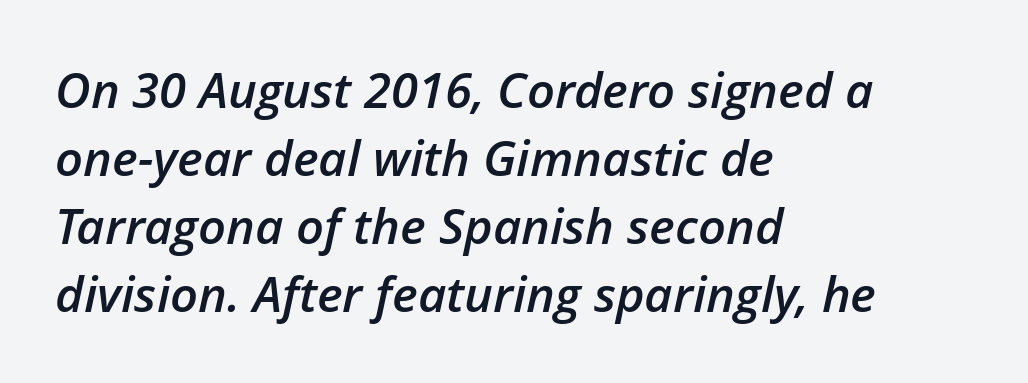
Varying glyph widths throughout — classic text-font behaviour. Line beginnings align vertically; line endings do not. Designer's note — italics engaged. The gap between lines stays unmarked. The rows are spaced the way most documents space them.
